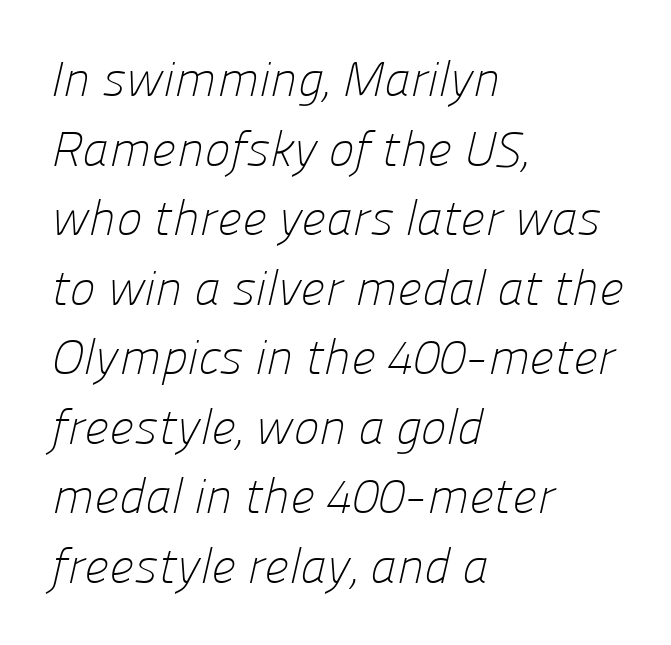
{"serif": "no", "bold": "no", "weight": "light", "width": "normal", "stroke_contrast": "low", "x_height": "medium", "monospaced": "no", "underline": "no", "align": "left", "line_spacing": "normal", "line_spacing_ratio": 1.42, "letter_spacing": "normal", "letter_spacing_em": 0.0, "glyph_px": 49}
